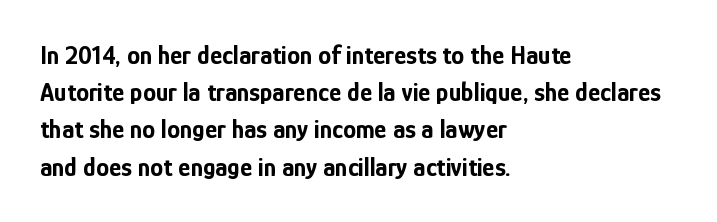
Notice how descenders clear the ascenders below comfortably — that's standard leading. Compared with an ordinary text face, these strokes are far heavier — a full bold. Compared with typical body copy, the letter spacing here is the same. Italic: no, the glyphs are upright roman. The rag falls on the right side of this text block. Descenders hang freely into open space.
